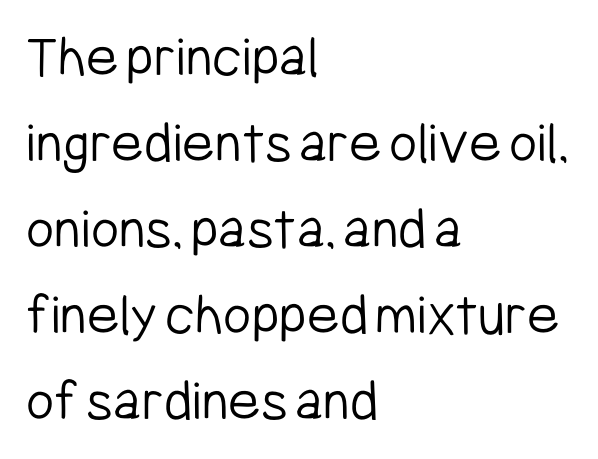
{"serif": "no", "italic": "no", "bold": "no", "weight": "light", "width": "condensed", "stroke_contrast": "low", "x_height": "medium", "monospaced": "no", "underline": "no", "align": "left", "line_spacing": "normal", "line_spacing_ratio": 1.41, "letter_spacing": "normal", "letter_spacing_em": 0.0, "glyph_px": 61}
